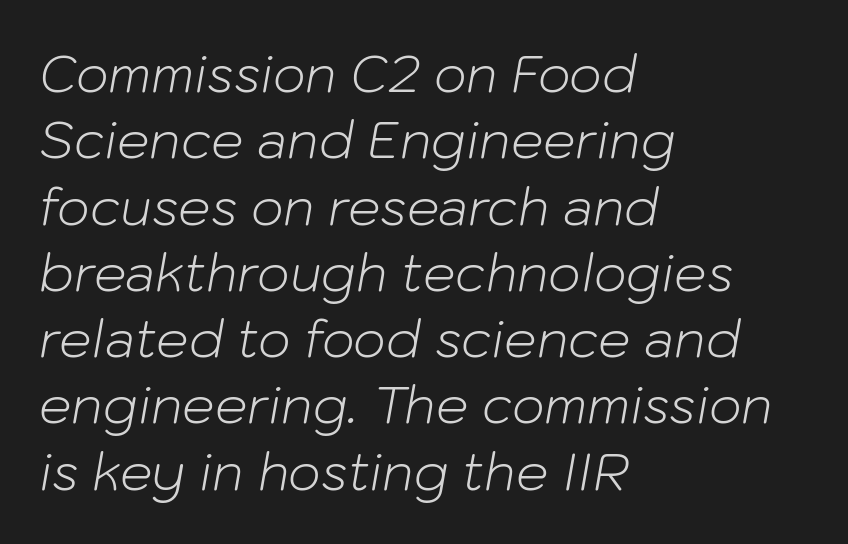
The text carries the slant typical of an italic or oblique font. Leading matches the norm, producing a regular column. The characters are drawn with everyday or finer stroke widths. Characters follow at the spacing the type designer built in. Spacing verdict: proportional, widths tailored to each character.
